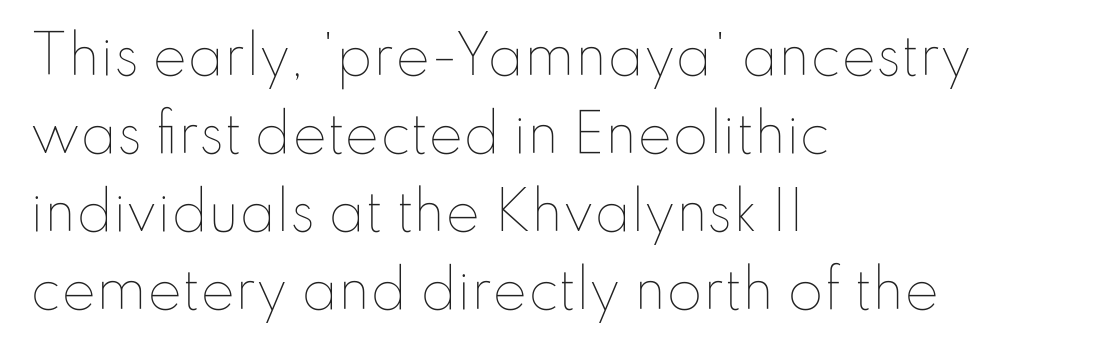
The letters sit at their default tracking, neither squeezed nor spread. Baseline-to-baseline distance is the conventional proportion of letter height. Compared with a typical body face, this is equally light or lighter still. Posture: vertical. Line beginnings align vertically; line endings do not. Each letter keeps its own natural width here, so spacing adapts to shape.
